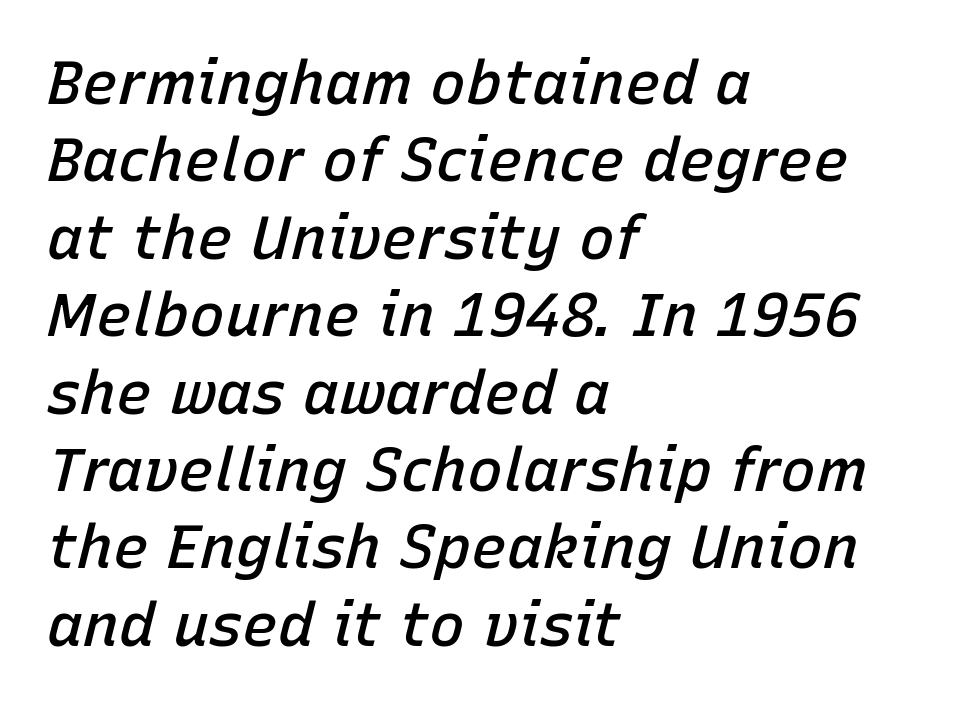
The image shows 60 px semibold type, italic (leaning right); set left-aligned, normal line spacing (1.29x), normal letter spacing, not underlined; low stroke contrast and a medium x-height.
